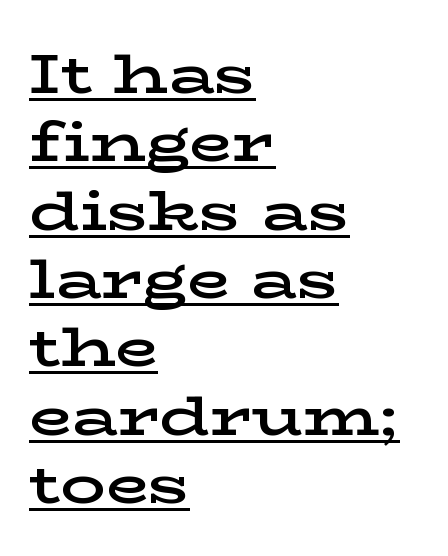
Q: Is the text bold? A: Semi-bold.
Q: Is the text italic (slanted)? A: No, it is upright.
Q: Is the typeface a serif or a sans-serif typeface? A: Serif.
Q: Is the text underlined? A: Yes.
Q: How is the paragraph aligned? A: Left-aligned.
Q: Is the spacing between letters normal or unusually wide? A: Normal.
Q: Width (condensed, normal, or wide)? A: Wide.
Q: Stroke contrast? A: Low.
Q: x-height? A: Medium.
Q: Monospaced? A: No.
